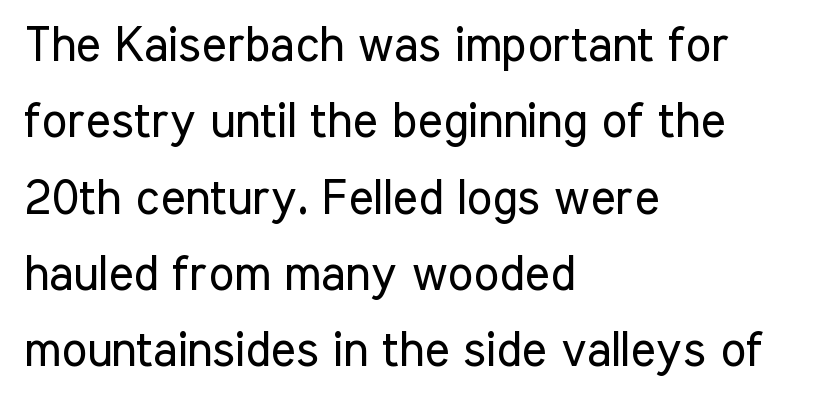
Proportional: the letters do not fall into vertical columns. Descenders are the only things crossing below the line. The letters stand straight up with perfectly vertical stems. Grotesque or geometric, the face here clearly has no serifs. Teacher's note: observe the even left margin — that is flush-left alignment.
